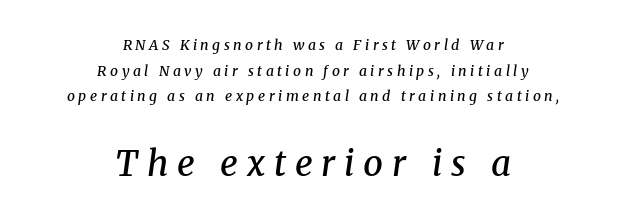
{"serif": "yes", "italic": "yes", "lean": "right", "slant_degrees": 8, "bold": "semi", "weight": "semibold", "width": "normal", "stroke_contrast": "medium", "x_height": "medium", "monospaced": "no", "underline": "no", "align": "center", "line_spacing_ratio": 1.83, "letter_spacing": "wide", "letter_spacing_em": 0.25, "larger_block": "second", "size_ratio": 2.5, "glyph_px": 35}
